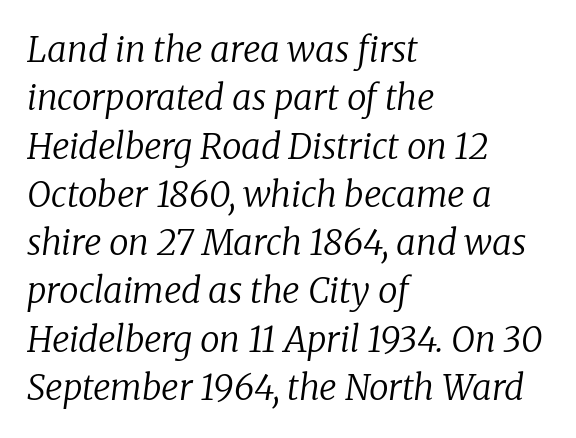
Is the stroke heavy? The answer is a plain regular-or-lighter. The type family on display is of the serif kind. A classic flush-left, rag-right setting is used for this passage. These lines were composed using italics.
